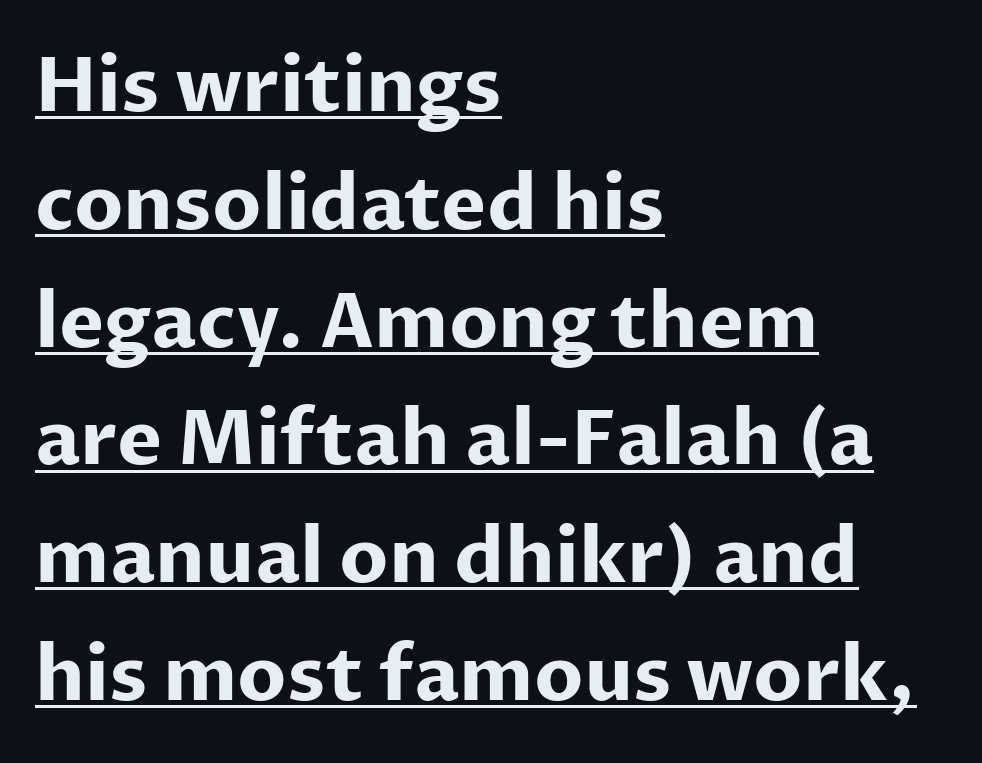
{"serif": "no", "italic": "no", "bold": "yes", "weight": "bold", "width": "normal", "stroke_contrast": "low", "x_height": "medium", "monospaced": "no", "underline": "yes", "align": "left", "line_spacing": "normal", "line_spacing_ratio": 1.55, "letter_spacing": "normal", "letter_spacing_em": 0.0, "glyph_px": 76}
